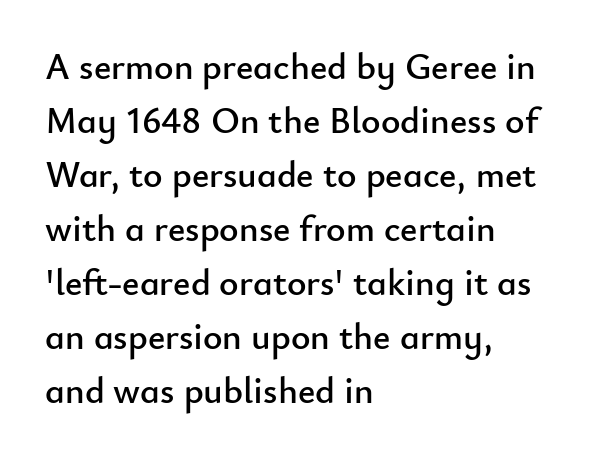
{"serif": "no", "italic": "no", "width": "normal", "stroke_contrast": "low", "x_height": "small", "monospaced": "no", "underline": "no", "align": "left", "line_spacing": "normal", "line_spacing_ratio": 1.46, "letter_spacing": "normal", "letter_spacing_em": 0.0, "glyph_px": 37}
